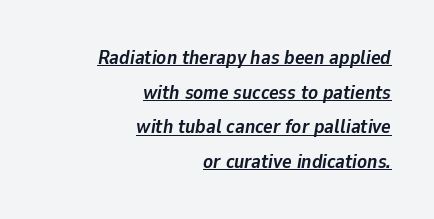
The image shows 20 px bold type, italic (leaning right); set right-aligned, line spacing 1.73x, normal letter spacing, underlined.
